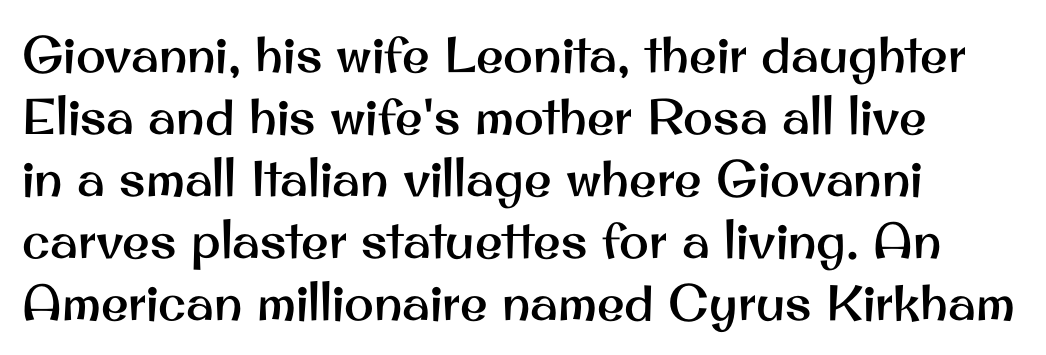
Q: Is the text italic (slanted)? A: No, it is upright.
Q: Is the typeface a serif or a sans-serif typeface? A: Sans-serif.
Q: Is the text underlined? A: No.
Q: How is the paragraph aligned? A: Left-aligned.
Q: Is the spacing between letters normal or unusually wide? A: Normal.
Q: Width (condensed, normal, or wide)? A: Normal.
Q: Stroke contrast? A: Medium.
Q: x-height? A: Small.
Q: Monospaced? A: No.
